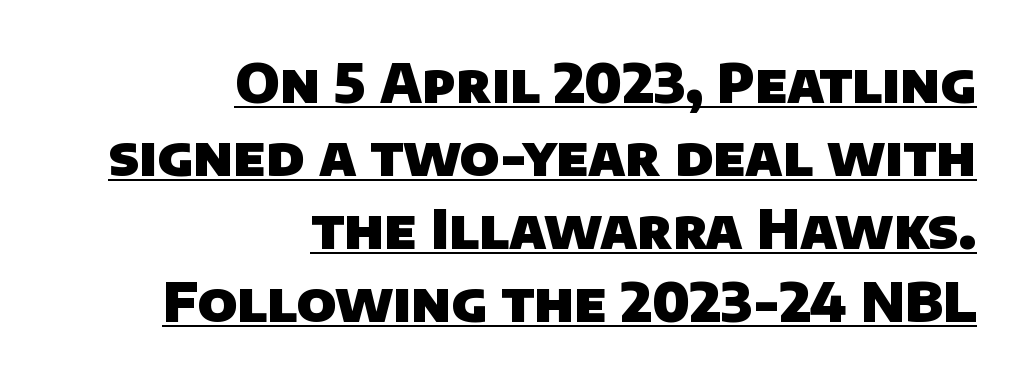
Notice how the passage keeps a crisp vertical edge on the right only. As a designer I'd log this as weight 700, bold. Letterform terminals end flat and unadorned throughout the passage. Students, observe: this is what conventionally led text looks like. Like a heading marked for emphasis, these lines bear an underscore. In terms of letterspacing, this is plain default setting.
